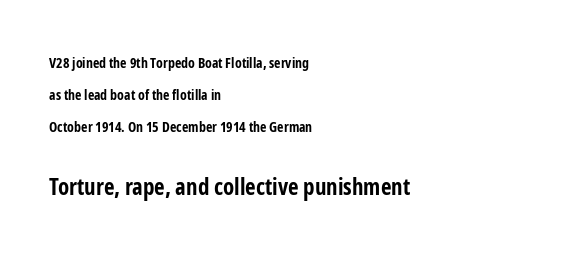
{"italic": "no", "bold": "yes", "underline": "no", "align": "left", "line_spacing": "loose", "line_spacing_ratio": 2.29, "letter_spacing": "normal", "letter_spacing_em": 0.0, "larger_block": "second", "size_ratio": 1.64, "glyph_px": 23}
